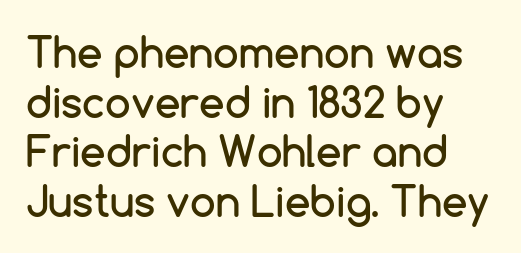
{"serif": "no", "italic": "no", "width": "normal", "stroke_contrast": "low", "x_height": "medium", "monospaced": "no", "underline": "no", "align": "left", "line_spacing_ratio": 1.21, "letter_spacing": "normal", "letter_spacing_em": 0.0, "glyph_px": 41}
